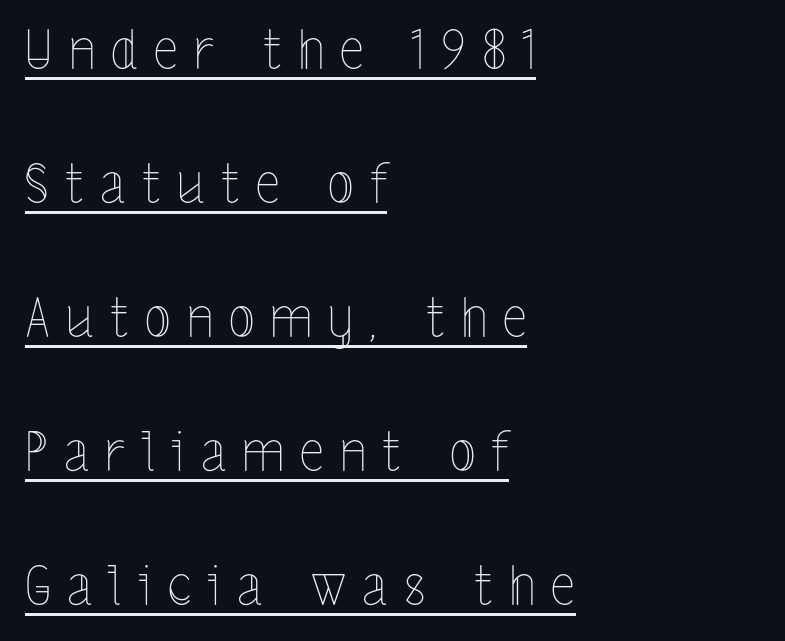
Vertical spacing — loose. Underlining? Definitely there. Letter spacing: wide. One-word summary of the alignment: left. A quiet, ordinary-to-light weight characterises the typeface.
